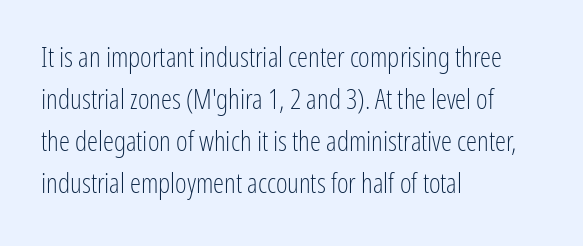
What's the leading like? Ordinary, nothing unusual. Caption: multi-line text, flush left, ragged right. You could not count columns in this text — the font is proportionally spaced. No extra ink here — the face is not bold.
